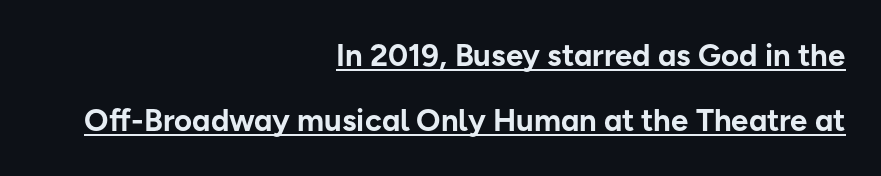
Rows of type keep a wide berth in the vertical direction. The rendered words wear a rule along their underside. Typographically, this falls in the sans-serif category. The tracking reads as untouched default to a designer's eye. A full-strength bold gives these letters their thick strokes. The letters stand straight up with perfectly vertical stems.
